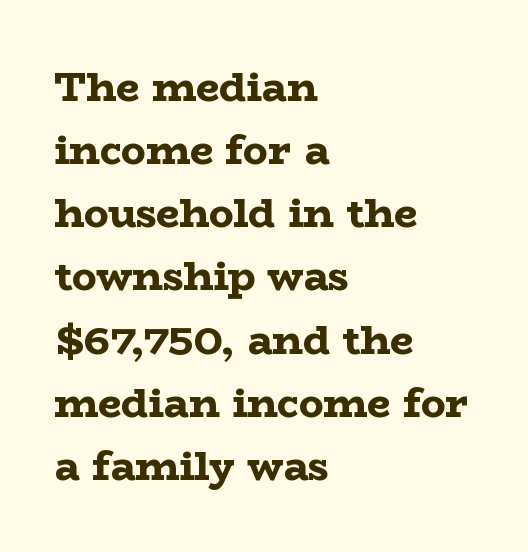
{"serif": "yes", "italic": "no", "bold": "yes", "weight": "bold", "width": "wide", "stroke_contrast": "low", "x_height": "medium", "monospaced": "no", "underline": "no", "align": "left", "line_spacing": "normal", "line_spacing_ratio": 1.54, "letter_spacing": "normal", "letter_spacing_em": 0.0, "glyph_px": 41}
